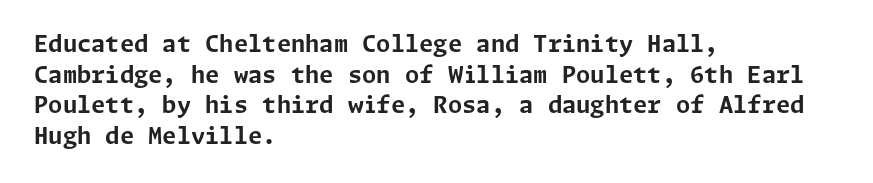
The image shows 23 px bold type, upright; set left-aligned, normal line spacing (1.33x), normal letter spacing, not underlined.
